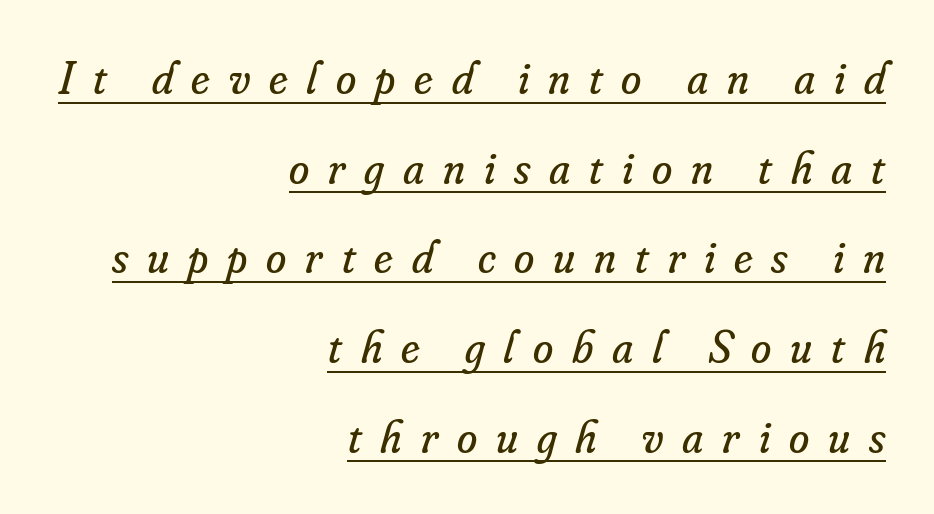
Q: Is the text bold? A: No.
Q: Is the text italic (slanted)? A: Yes, it leans right by about 16 degrees.
Q: Is the typeface a serif or a sans-serif typeface? A: Serif.
Q: Is the text underlined? A: Yes.
Q: How is the paragraph aligned? A: Right-aligned.
Q: Is the spacing between letters normal or unusually wide? A: Unusually wide.
Q: Is the spacing between lines tight, normal or loose? A: Loose.
Q: Width (condensed, normal, or wide)? A: Normal.
Q: Stroke contrast? A: Low.
Q: x-height? A: Small.
Q: Monospaced? A: No.
